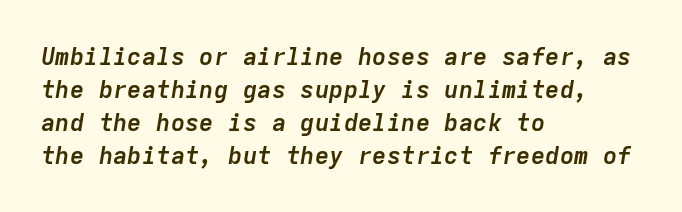
{"italic": "yes", "lean": "right", "slant_degrees": 9, "bold": "yes", "underline": "no", "align": "left", "line_spacing": "normal", "line_spacing_ratio": 1.37, "letter_spacing": "normal", "letter_spacing_em": 0.0, "glyph_px": 24}
